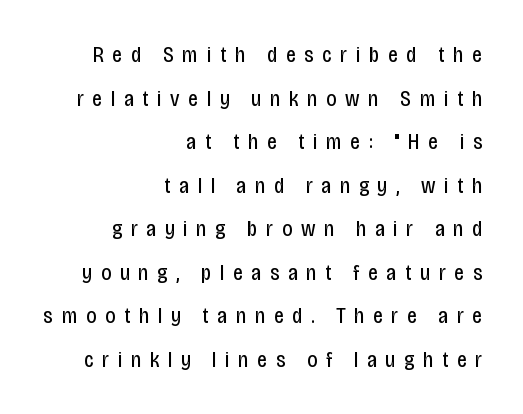
{"italic": "no", "bold": "no", "underline": "no", "align": "right", "line_spacing": "loose", "line_spacing_ratio": 1.98, "letter_spacing": "wide", "letter_spacing_em": 0.4, "glyph_px": 22}
